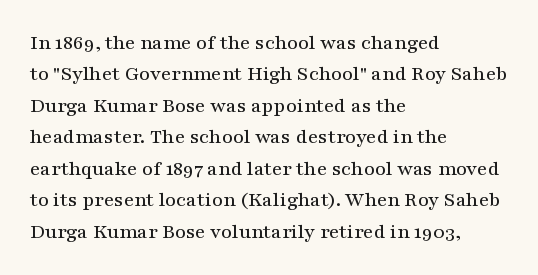
Q: Is the text italic (slanted)? A: No, it is upright.
Q: Is the text underlined? A: No.
Q: How is the paragraph aligned? A: Left-aligned.
Q: Is the spacing between letters normal or unusually wide? A: Normal.
Q: Is the spacing between lines tight, normal or loose? A: Normal.
